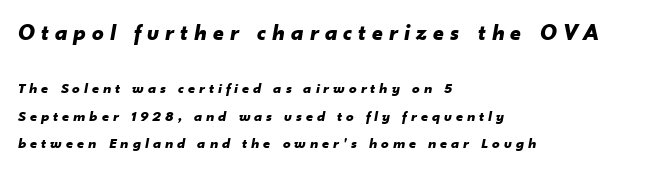
Italic: yes, the glyphs are oblique. The passage is arranged the way most books set body copy — flush left. Substantial extra tracking has been applied to these lines. A student would notice the top passage is typeset larger than what follows. Look at the stroke-to-counter ratio: heavy, a bold. The specimen omits any rule beneath the text block's lines.
